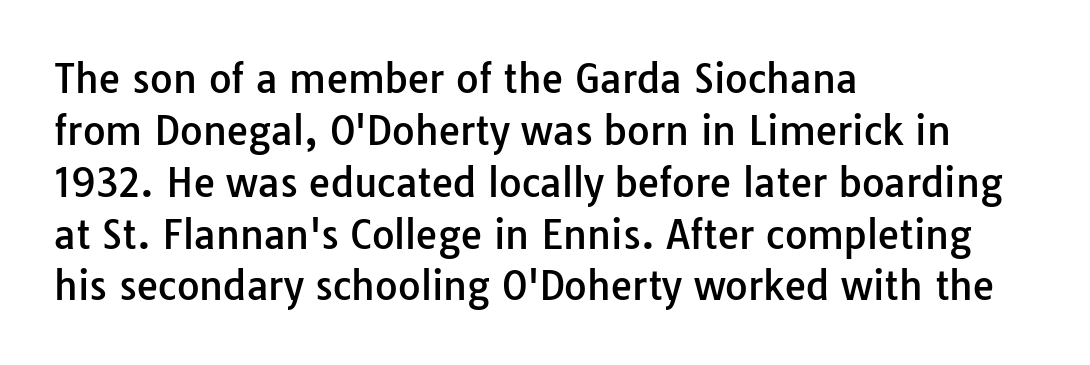
The image shows 39 px sans-serif type, upright; set left-aligned, normal line spacing (1.33x), normal letter spacing, not underlined; low stroke contrast and a medium x-height.
